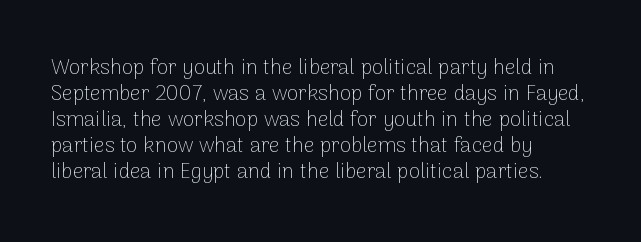
Q: Is the text bold? A: No.
Q: Is the text italic (slanted)? A: No, it is upright.
Q: Is the text underlined? A: No.
Q: How is the paragraph aligned? A: Left-aligned.
Q: Is the spacing between letters normal or unusually wide? A: Normal.
